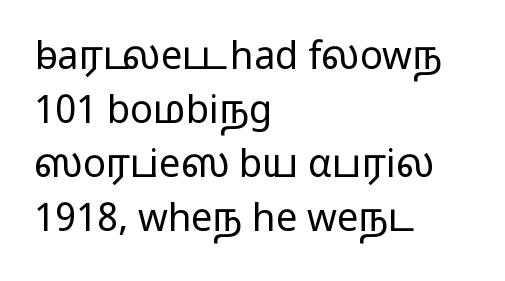
Q: Is the text bold? A: No.
Q: Is the text italic (slanted)? A: No, it is upright.
Q: Is the typeface a serif or a sans-serif typeface? A: Sans-serif.
Q: Is the text underlined? A: No.
Q: How is the paragraph aligned? A: Left-aligned.
Q: Is the spacing between letters normal or unusually wide? A: Normal.
Q: Is the spacing between lines tight, normal or loose? A: Normal.
Q: Width (condensed, normal, or wide)? A: Wide.
Q: Stroke contrast? A: Low.
Q: x-height? A: Medium.
Q: Monospaced? A: No.
